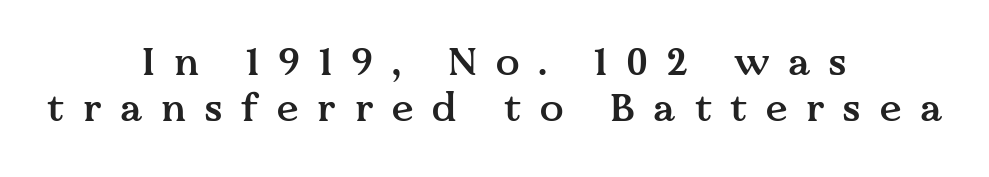
Q: Is the text bold? A: Semi-bold.
Q: Is the text italic (slanted)? A: No, it is upright.
Q: Is the typeface a serif or a sans-serif typeface? A: Serif.
Q: Is the text underlined? A: No.
Q: How is the paragraph aligned? A: Centered.
Q: Is the spacing between letters normal or unusually wide? A: Unusually wide.
Q: Width (condensed, normal, or wide)? A: Normal.
Q: Stroke contrast? A: Medium.
Q: x-height? A: Medium.
Q: Monospaced? A: No.
